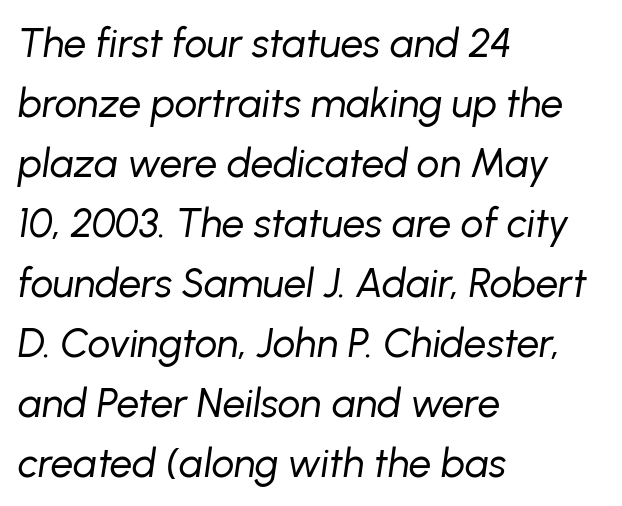
Q: Is the text bold? A: No.
Q: Is the text italic (slanted)? A: Yes, it leans right by about 8 degrees.
Q: Is the text underlined? A: No.
Q: How is the paragraph aligned? A: Left-aligned.
Q: Is the spacing between letters normal or unusually wide? A: Normal.
Q: Is the spacing between lines tight, normal or loose? A: Normal.
Q: Width (condensed, normal, or wide)? A: Normal.
Q: Stroke contrast? A: Low.
Q: x-height? A: Medium.
Q: Monospaced? A: No.
